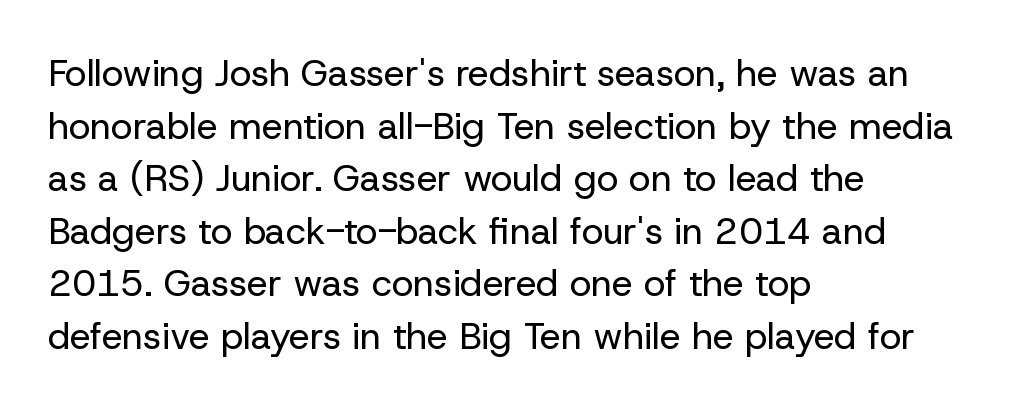
Q: Is the text bold? A: No.
Q: Is the text italic (slanted)? A: No, it is upright.
Q: Is the typeface a serif or a sans-serif typeface? A: Sans-serif.
Q: Is the text underlined? A: No.
Q: How is the paragraph aligned? A: Left-aligned.
Q: Is the spacing between letters normal or unusually wide? A: Normal.
Q: Is the spacing between lines tight, normal or loose? A: Normal.
Q: Width (condensed, normal, or wide)? A: Normal.
Q: Stroke contrast? A: Low.
Q: x-height? A: Medium.
Q: Monospaced? A: No.
